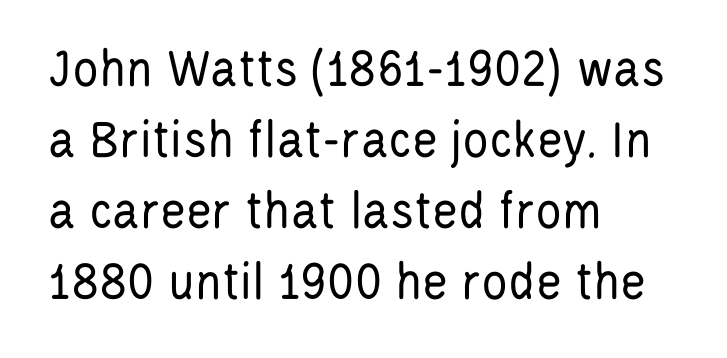
{"serif": "no", "italic": "no", "bold": "no", "weight": "regular", "width": "condensed", "stroke_contrast": "low", "x_height": "large", "monospaced": "no", "underline": "no", "align": "left", "line_spacing": "normal", "line_spacing_ratio": 1.29, "letter_spacing": "normal", "letter_spacing_em": 0.0, "glyph_px": 55}
